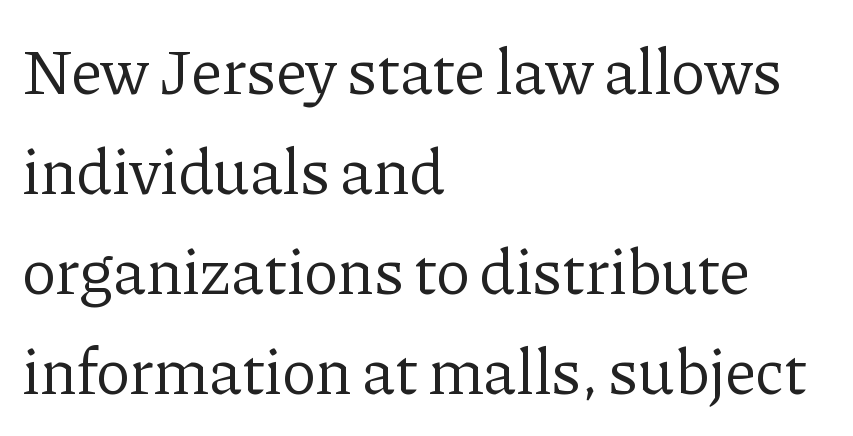
The image shows 64 px regular-weight serif type, upright; set left-aligned, normal line spacing (1.56x), normal letter spacing, not underlined; low stroke contrast and a medium x-height.
